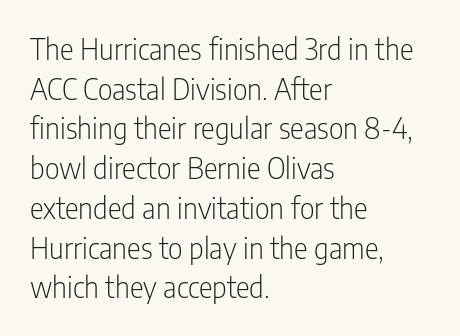
The image shows 29 px light, condensed sans-serif type, upright; set left-aligned, normal line spacing (1.37x), normal letter spacing, not underlined; low stroke contrast and a medium x-height.
